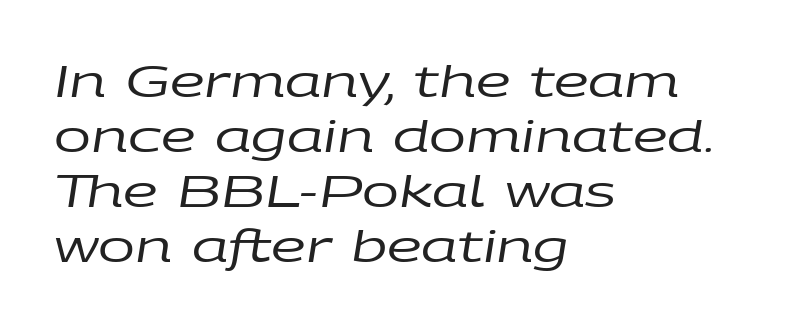
{"italic": "yes", "lean": "right", "slant_degrees": 9, "bold": "no", "weight": "regular", "width": "wide", "stroke_contrast": "low", "x_height": "large", "monospaced": "no", "underline": "no", "align": "left", "line_spacing": "normal", "line_spacing_ratio": 1.25, "letter_spacing": "normal", "letter_spacing_em": 0.0, "glyph_px": 44}
